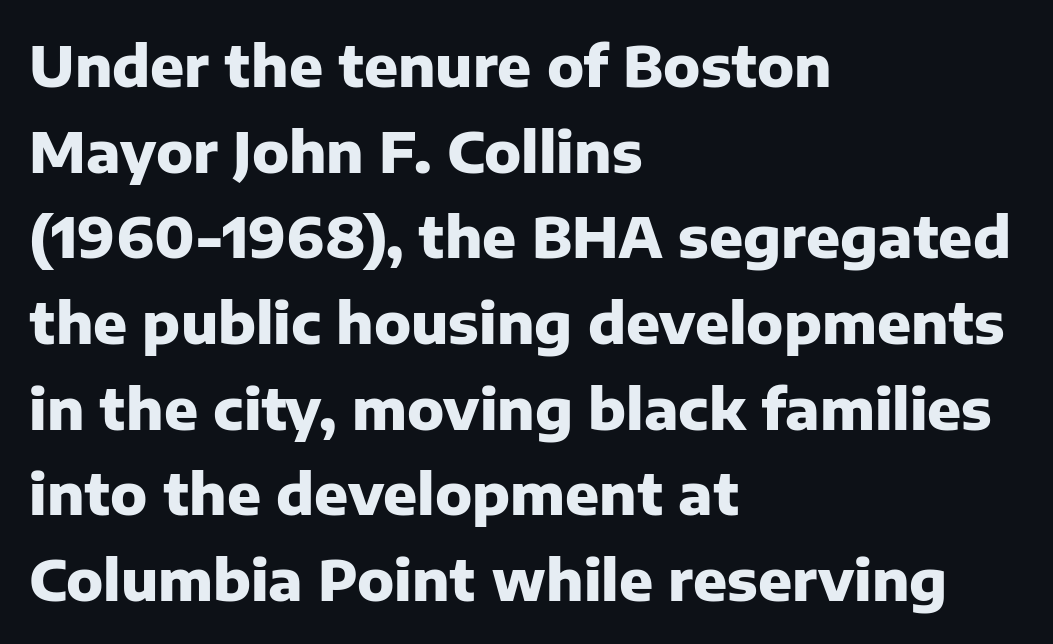
Q: Is the text bold? A: Yes.
Q: Is the text italic (slanted)? A: No, it is upright.
Q: Is the typeface a serif or a sans-serif typeface? A: Sans-serif.
Q: Is the text underlined? A: No.
Q: How is the paragraph aligned? A: Left-aligned.
Q: Is the spacing between letters normal or unusually wide? A: Normal.
Q: Is the spacing between lines tight, normal or loose? A: Normal.
Q: Width (condensed, normal, or wide)? A: Normal.
Q: Stroke contrast? A: Low.
Q: x-height? A: Medium.
Q: Monospaced? A: No.
